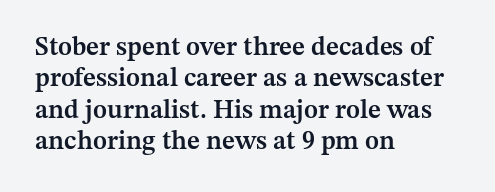
Here the glyphs are tracked normally, forming tight word shapes. Posture: vertical. Quick note: underline off. In CSS terms this would be text-align: left. This is moderately heavy type, rendered in semibold.
